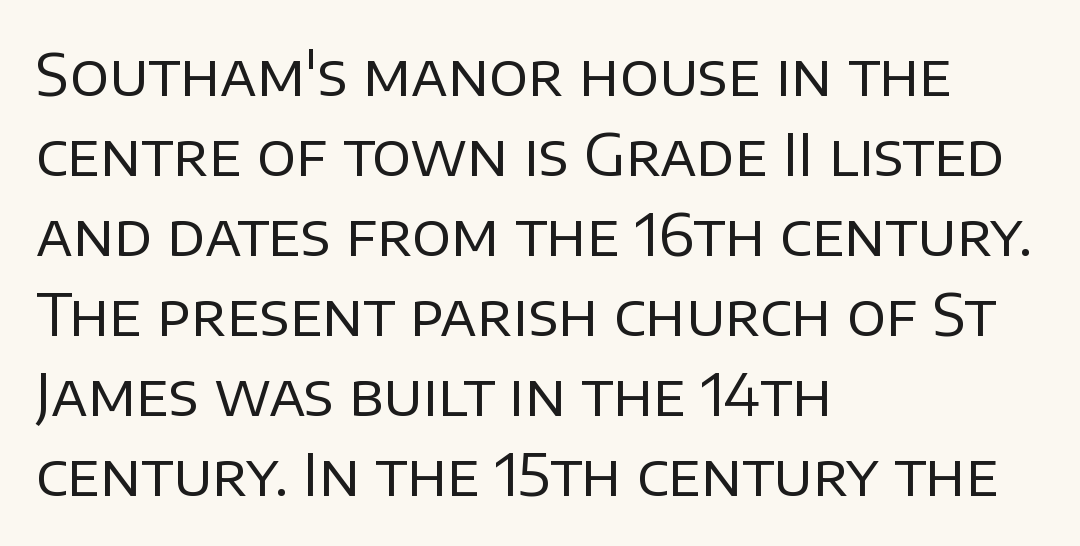
Q: Is the text bold? A: No.
Q: Is the text italic (slanted)? A: No, it is upright.
Q: Is the typeface a serif or a sans-serif typeface? A: Sans-serif.
Q: Is the text underlined? A: No.
Q: How is the paragraph aligned? A: Left-aligned.
Q: Is the spacing between letters normal or unusually wide? A: Normal.
Q: Is the spacing between lines tight, normal or loose? A: Normal.
Q: Width (condensed, normal, or wide)? A: Normal.
Q: Stroke contrast? A: Low.
Q: x-height? A: Large.
Q: Monospaced? A: No.
